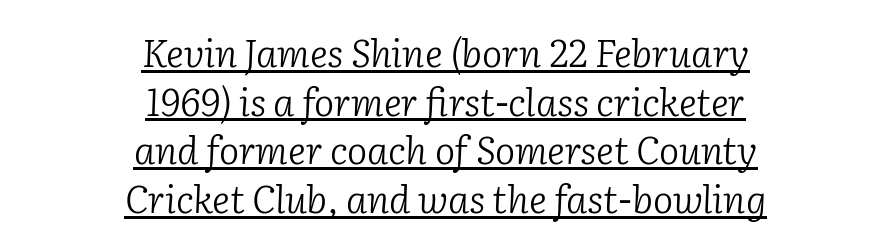
The image shows 38 px light serif type, italic (leaning right); set centered, normal line spacing (1.28x), normal letter spacing, underlined; low stroke contrast and a medium x-height.
